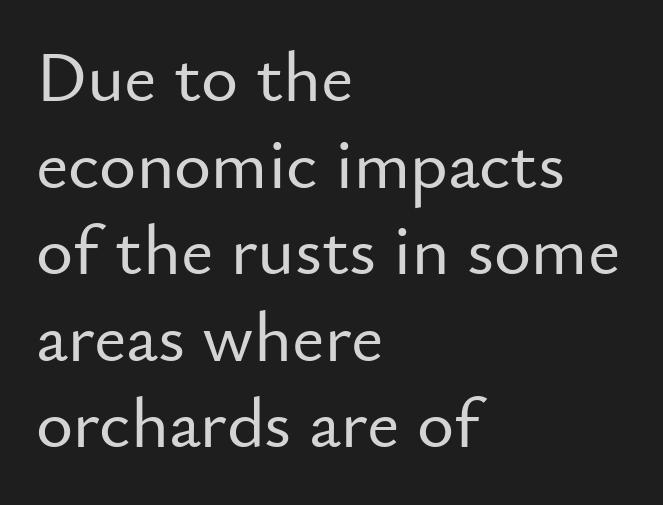
What stands out about the letter spacing? Nothing — it is the standard amount. The words here are not underlined. The type family on display is of the sans-serif kind. Do the characters align in a grid? No, the font is proportional. Every stem runs plumb, perpendicular to the baseline.
